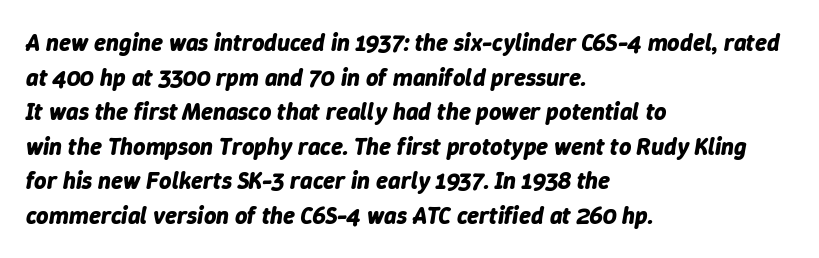
The image shows 24 px bold type, italic (leaning right); set left-aligned, normal line spacing (1.44x), normal letter spacing, not underlined.
